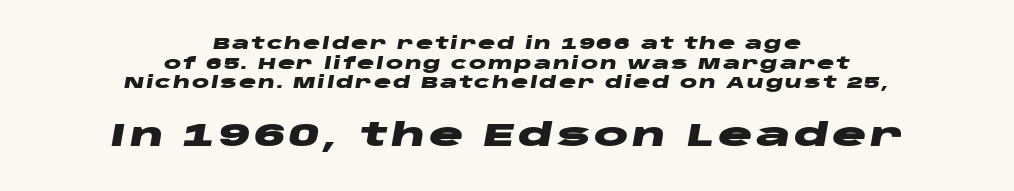
Q: Is the text bold? A: Yes.
Q: Is the text italic (slanted)? A: Yes, it leans right by about 10 degrees.
Q: Is the text underlined? A: No.
Q: How is the paragraph aligned? A: Centered.
Q: Which block of text is set in a larger size, the first (top) or the second (bottom)? A: The second (bottom) one.
Q: Width (condensed, normal, or wide)? A: Wide.
Q: Stroke contrast? A: Low.
Q: x-height? A: Large.
Q: Monospaced? A: No.
